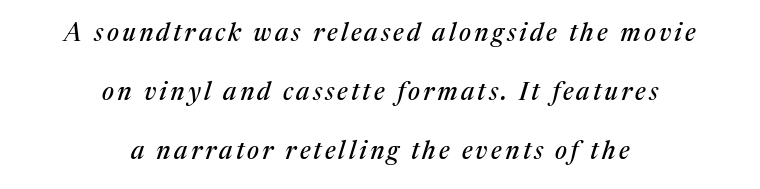
{"italic": "yes", "lean": "right", "slant_degrees": 17, "underline": "no", "align": "center", "line_spacing": "loose", "line_spacing_ratio": 2.37, "glyph_px": 25}
